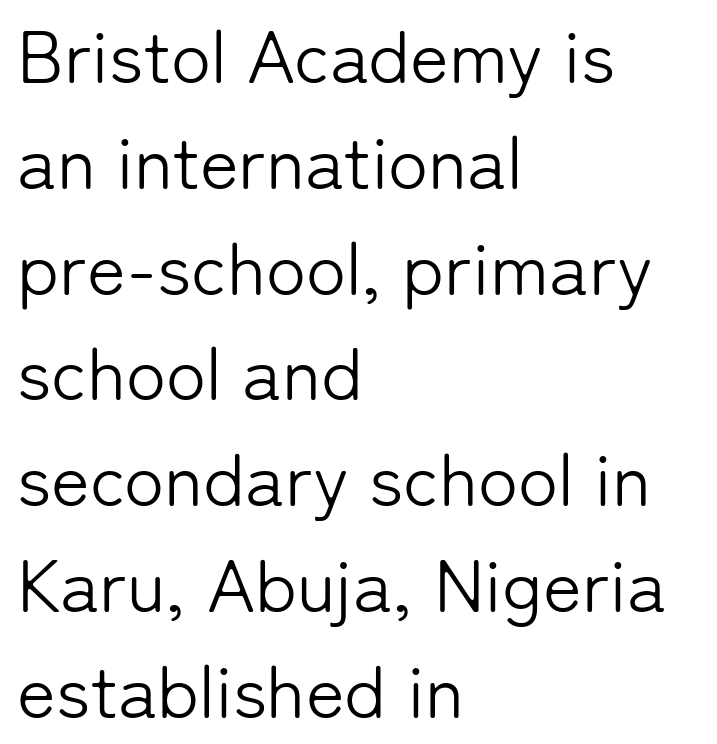
Is this a fixed-width face? No — the glyphs have proportional, varying widths. The passage shown is not underscored anywhere. In CSS terms this would be text-align: left. Vertically, the passage feels balanced, rows spaced as you'd expect. Stems and bowls with no extra thickness — not bold.
